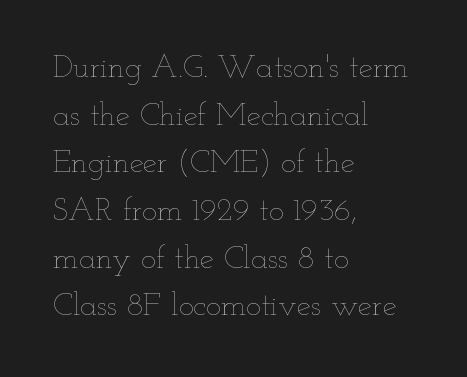
The lettering stays uniformly vertical, giving the passage a roman look. No extra ink here — the face is not bold. Varying glyph widths throughout — classic text-font behaviour. A student would call this left alignment; a typographer would say flush left, rag right.
